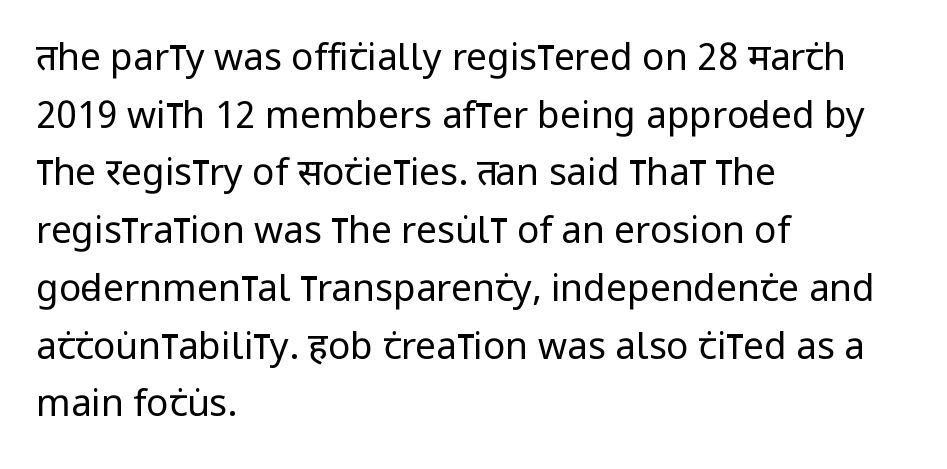
Is this a heavy cut? Hardly; it is regular or lighter. Letter spacing: default. Quick note: interline space is typical. Italic? Not at all — the glyphs are vertical. In terms of letterform style, serifs are entirely absent. Each row of text sits above clean, open space.
